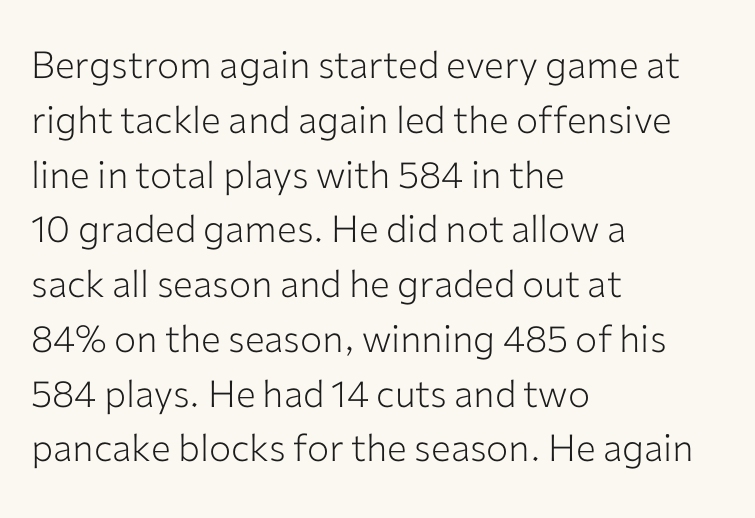
The image shows 37 px light sans-serif type, upright; set left-aligned, normal line spacing (1.48x), normal letter spacing, not underlined; low stroke contrast and a medium x-height.
